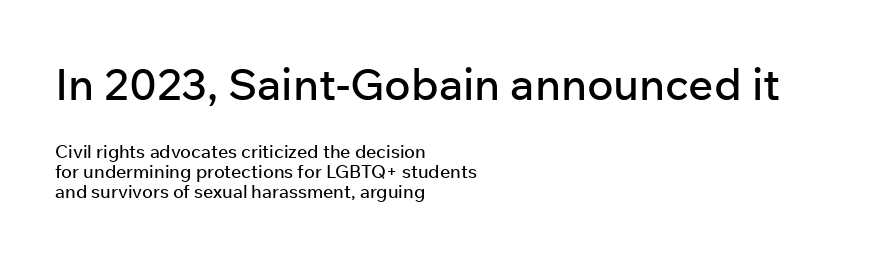
Q: Is the text italic (slanted)? A: No, it is upright.
Q: Is the typeface a serif or a sans-serif typeface? A: Sans-serif.
Q: Is the text underlined? A: No.
Q: How is the paragraph aligned? A: Left-aligned.
Q: Is the spacing between letters normal or unusually wide? A: Normal.
Q: Is the spacing between lines tight, normal or loose? A: Tight.
Q: Which block of text is set in a larger size, the first (top) or the second (bottom)? A: The first (top) one.
Q: Width (condensed, normal, or wide)? A: Normal.
Q: Stroke contrast? A: Low.
Q: x-height? A: Medium.
Q: Monospaced? A: No.
